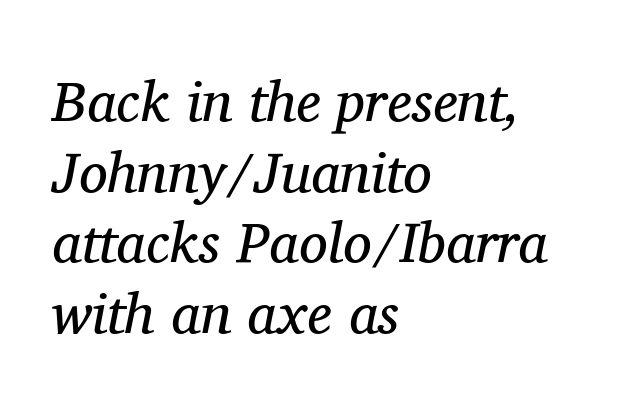
{"serif": "yes", "italic": "yes", "lean": "right", "slant_degrees": 11, "bold": "no", "weight": "regular", "width": "normal", "stroke_contrast": "medium", "x_height": "medium", "monospaced": "no", "underline": "no", "align": "left", "line_spacing_ratio": 1.24, "letter_spacing": "normal", "letter_spacing_em": 0.0, "glyph_px": 57}
